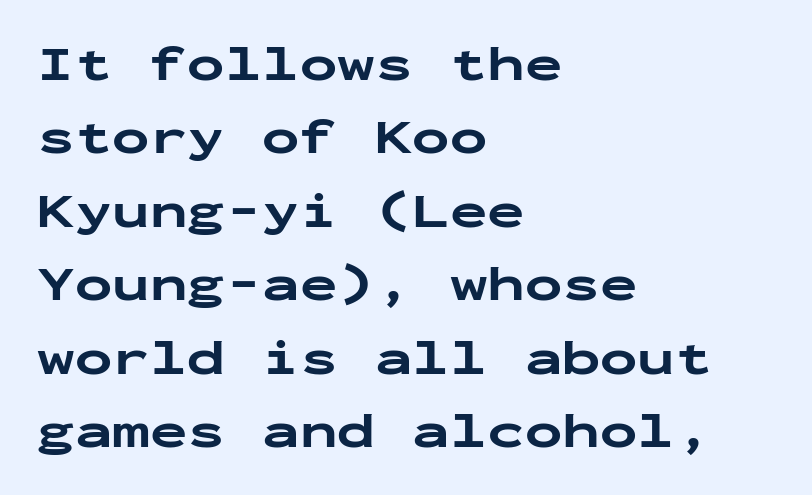
The image shows 50 px bold, wide sans-serif type, upright, monospaced; set left-aligned, normal line spacing (1.47x), normal letter spacing, not underlined; low stroke contrast and a medium x-height.
